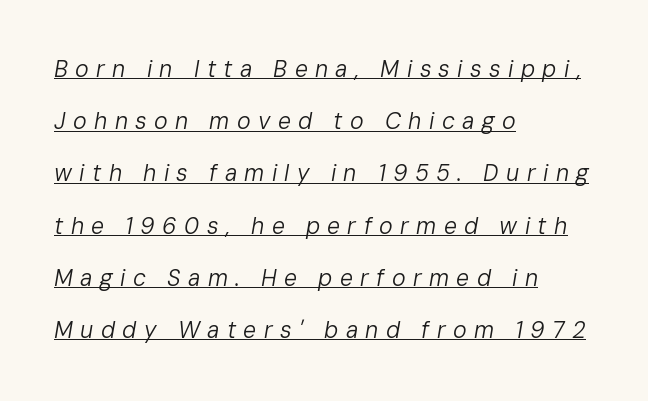
The image shows 23 px text type, italic (leaning right); set left-aligned, loose line spacing (2.27x), unusually wide letter spacing (+0.32 em), underlined.
